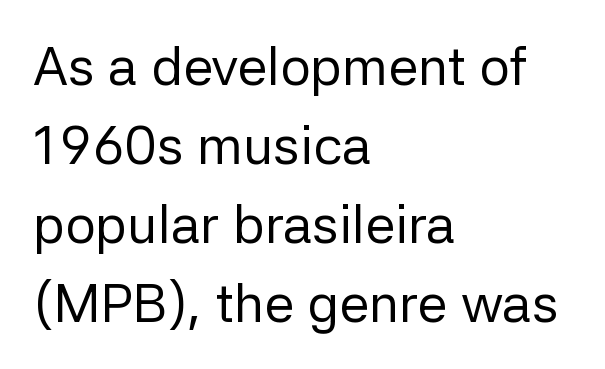
{"serif": "no", "italic": "no", "bold": "no", "weight": "regular", "width": "normal", "stroke_contrast": "low", "x_height": "medium", "monospaced": "no", "underline": "no", "align": "left", "line_spacing": "normal", "line_spacing_ratio": 1.46, "letter_spacing": "normal", "letter_spacing_em": 0.0, "glyph_px": 54}
